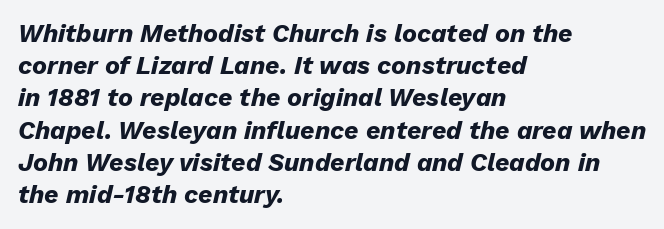
{"italic": "yes", "lean": "right", "slant_degrees": 13, "bold": "yes", "underline": "no", "align": "left", "line_spacing": "normal", "line_spacing_ratio": 1.29, "letter_spacing": "normal", "letter_spacing_em": 0.0, "glyph_px": 25}
